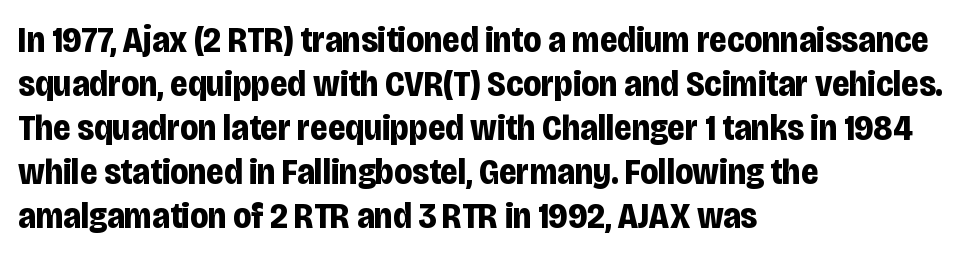
The image shows 36 px bold, condensed sans-serif type, upright; set left-aligned, line spacing 1.22x, normal letter spacing, not underlined; low stroke contrast and a large x-height.
